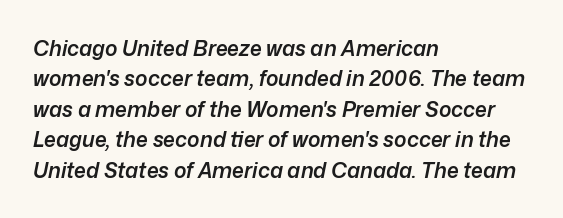
The image shows 21 px text type, italic (leaning right); set left-aligned, normal line spacing (1.45x), normal letter spacing, not underlined.
